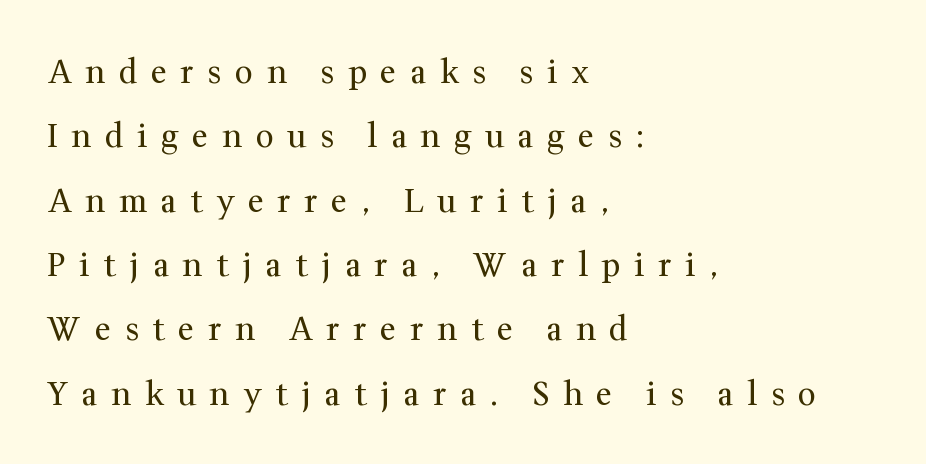
{"serif": "yes", "italic": "no", "bold": "no", "weight": "regular", "width": "normal", "stroke_contrast": "medium", "x_height": "medium", "monospaced": "no", "underline": "no", "align": "left", "line_spacing": "loose", "line_spacing_ratio": 2.01, "letter_spacing": "wide", "letter_spacing_em": 0.42, "glyph_px": 32}
